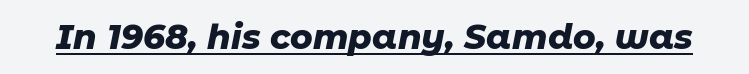
{"italic": "yes", "lean": "right", "slant_degrees": 11, "bold": "yes", "weight": "heavy", "width": "normal", "stroke_contrast": "low", "x_height": "medium", "monospaced": "no", "underline": "yes", "letter_spacing": "normal", "letter_spacing_em": 0.0, "glyph_px": 34}
